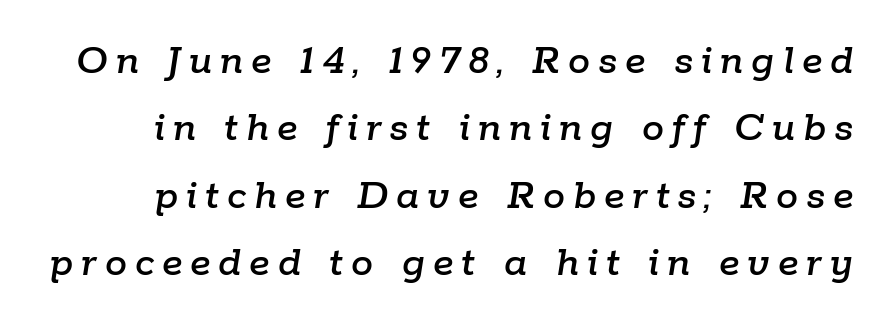
{"italic": "yes", "lean": "right", "slant_degrees": 9, "width": "normal", "stroke_contrast": "low", "x_height": "medium", "monospaced": "no", "underline": "no", "line_spacing": "normal", "line_spacing_ratio": 1.53, "glyph_px": 44}
